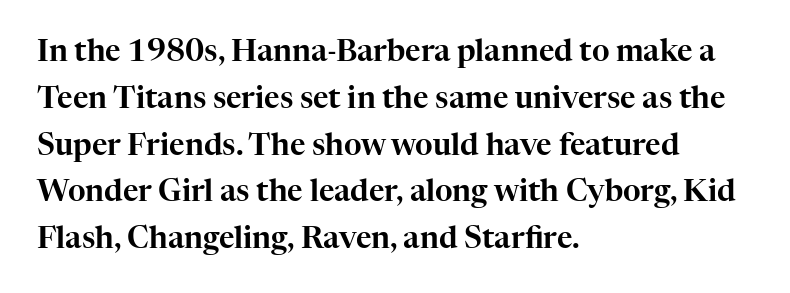
{"serif": "yes", "italic": "no", "width": "normal", "stroke_contrast": "high", "x_height": "medium", "monospaced": "no", "underline": "no", "align": "left", "line_spacing": "normal", "line_spacing_ratio": 1.56, "letter_spacing": "normal", "letter_spacing_em": 0.0, "glyph_px": 30}
